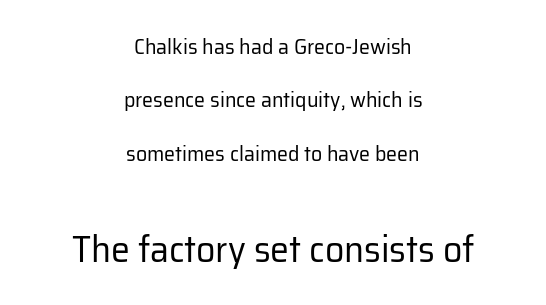
Q: Is the text bold? A: No.
Q: Is the text italic (slanted)? A: No, it is upright.
Q: Is the typeface a serif or a sans-serif typeface? A: Sans-serif.
Q: Is the text underlined? A: No.
Q: How is the paragraph aligned? A: Centered.
Q: Is the spacing between letters normal or unusually wide? A: Normal.
Q: Is the spacing between lines tight, normal or loose? A: Loose.
Q: Which block of text is set in a larger size, the first (top) or the second (bottom)? A: The second (bottom) one.
Q: Width (condensed, normal, or wide)? A: Normal.
Q: Stroke contrast? A: Low.
Q: x-height? A: Medium.
Q: Monospaced? A: No.
